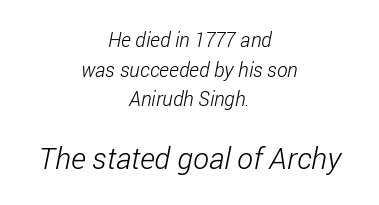
Q: Is the text bold? A: No.
Q: Is the typeface a serif or a sans-serif typeface? A: Sans-serif.
Q: Is the text underlined? A: No.
Q: How is the paragraph aligned? A: Centered.
Q: Is the spacing between letters normal or unusually wide? A: Normal.
Q: Is the spacing between lines tight, normal or loose? A: Normal.
Q: Which block of text is set in a larger size, the first (top) or the second (bottom)? A: The second (bottom) one.
Q: Width (condensed, normal, or wide)? A: Condensed.
Q: Stroke contrast? A: Low.
Q: x-height? A: Medium.
Q: Monospaced? A: No.
